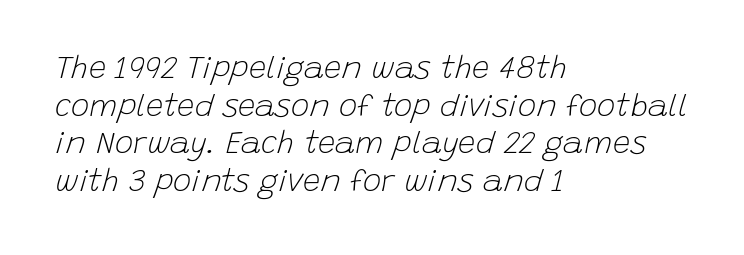
{"italic": "yes", "lean": "right", "slant_degrees": 15, "bold": "no", "weight": "light", "width": "normal", "stroke_contrast": "low", "x_height": "large", "monospaced": "no", "underline": "no", "align": "left", "line_spacing_ratio": 1.21, "letter_spacing": "normal", "letter_spacing_em": 0.0, "glyph_px": 31}
